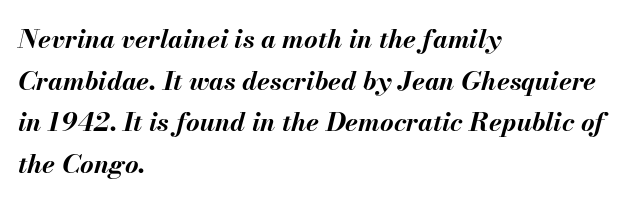
Q: Is the text bold? A: Yes.
Q: Is the text italic (slanted)? A: Yes, it leans right by about 13 degrees.
Q: Is the text underlined? A: No.
Q: How is the paragraph aligned? A: Left-aligned.
Q: Is the spacing between letters normal or unusually wide? A: Normal.
Q: Is the spacing between lines tight, normal or loose? A: Normal.
